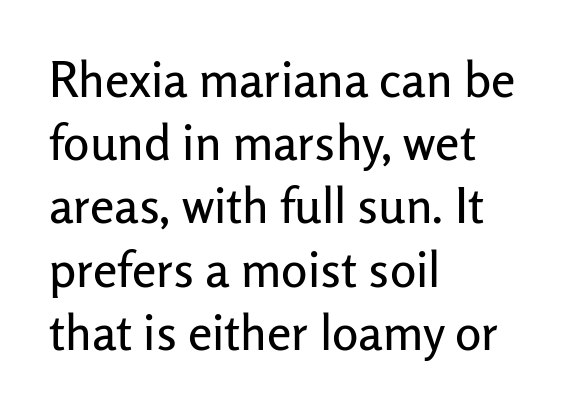
The image shows 49 px sans-serif type, upright; set left-aligned, normal line spacing (1.29x), normal letter spacing, not underlined; low stroke contrast and a medium x-height.
